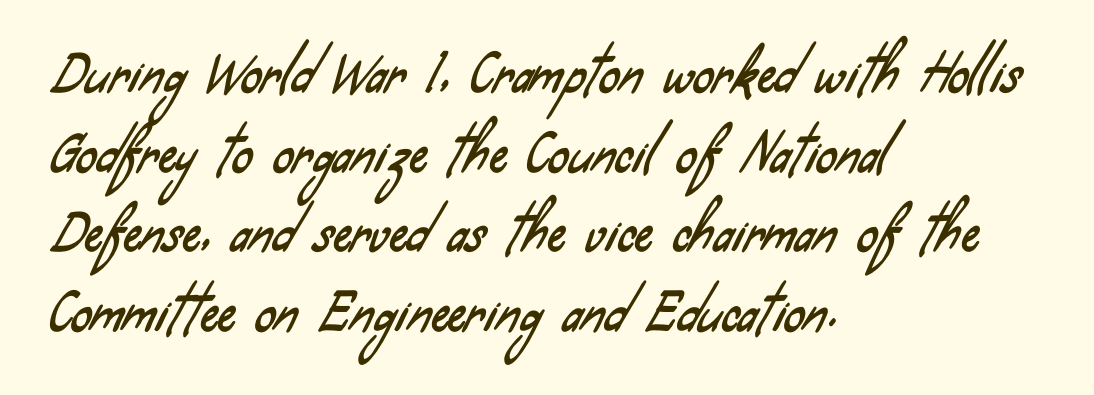
Q: Is the typeface a serif or a sans-serif typeface? A: Sans-serif.
Q: Is the text underlined? A: No.
Q: How is the paragraph aligned? A: Left-aligned.
Q: Is the spacing between letters normal or unusually wide? A: Normal.
Q: Is the spacing between lines tight, normal or loose? A: Normal.
Q: Width (condensed, normal, or wide)? A: Condensed.
Q: Stroke contrast? A: Low.
Q: x-height? A: Small.
Q: Monospaced? A: No.
